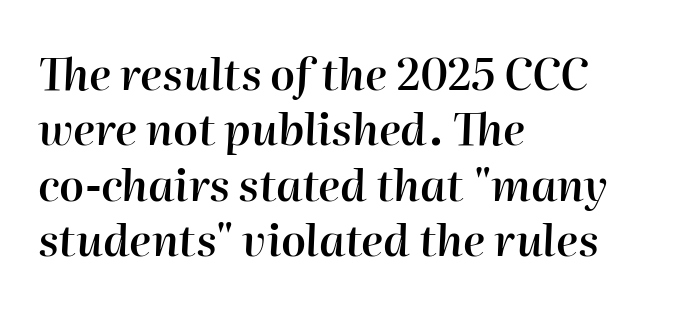
Q: Is the text bold? A: Semi-bold.
Q: Is the text italic (slanted)? A: Yes, it leans right by about 2 degrees.
Q: Is the text underlined? A: No.
Q: How is the paragraph aligned? A: Left-aligned.
Q: Is the spacing between letters normal or unusually wide? A: Normal.
Q: Is the spacing between lines tight, normal or loose? A: Normal.
Q: Width (condensed, normal, or wide)? A: Normal.
Q: Stroke contrast? A: High.
Q: x-height? A: Medium.
Q: Monospaced? A: No.
